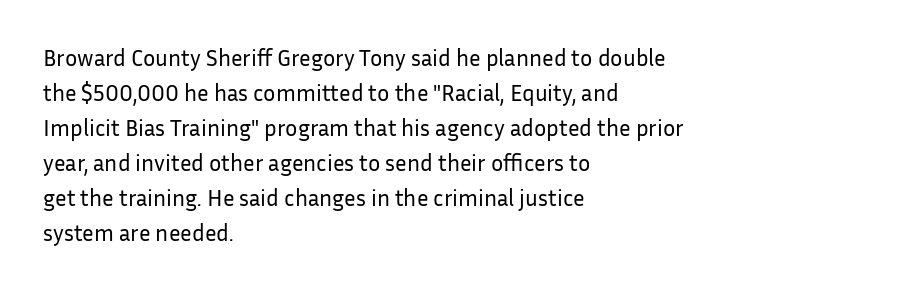
The image shows 23 px text type, upright; set left-aligned, normal line spacing (1.52x), normal letter spacing, not underlined.
